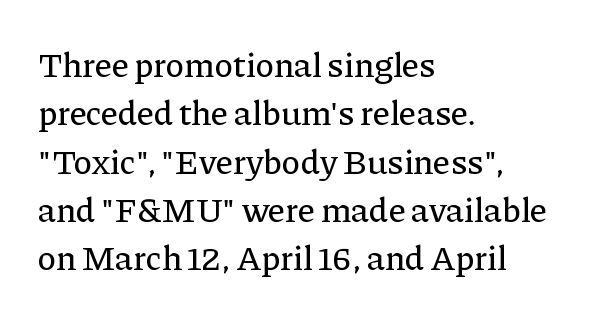
Q: Is the text italic (slanted)? A: No, it is upright.
Q: Is the typeface a serif or a sans-serif typeface? A: Serif.
Q: Is the text underlined? A: No.
Q: How is the paragraph aligned? A: Left-aligned.
Q: Is the spacing between letters normal or unusually wide? A: Normal.
Q: Is the spacing between lines tight, normal or loose? A: Normal.
Q: Width (condensed, normal, or wide)? A: Normal.
Q: Stroke contrast? A: Low.
Q: x-height? A: Medium.
Q: Monospaced? A: No.
